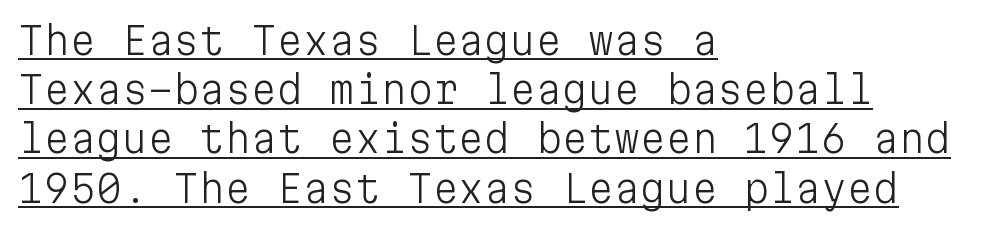
{"serif": "no", "italic": "no", "bold": "no", "weight": "light", "width": "normal", "stroke_contrast": "low", "x_height": "medium", "monospaced": "yes", "underline": "yes", "align": "left", "line_spacing": "normal", "line_spacing_ratio": 1.33, "letter_spacing": "normal", "letter_spacing_em": 0.0, "glyph_px": 37}
